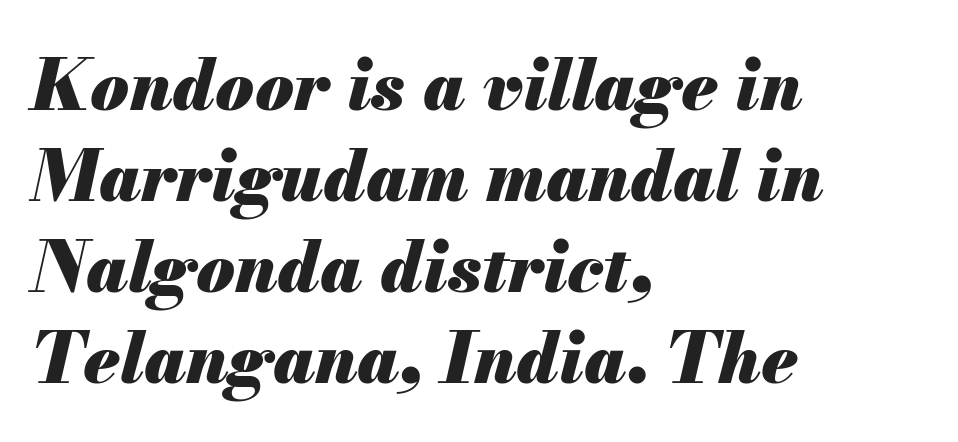
Q: Is the text bold? A: Yes.
Q: Is the text italic (slanted)? A: Yes, it leans right by about 13 degrees.
Q: Is the text underlined? A: No.
Q: How is the paragraph aligned? A: Left-aligned.
Q: Is the spacing between letters normal or unusually wide? A: Normal.
Q: Is the spacing between lines tight, normal or loose? A: Normal.
Q: Width (condensed, normal, or wide)? A: Normal.
Q: Stroke contrast? A: Medium.
Q: x-height? A: Small.
Q: Monospaced? A: No.
